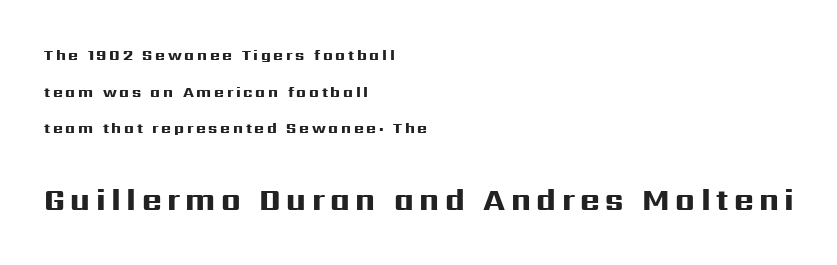
Leftover space on each line is placed entirely after the last word. The typesetting leans heavy: a genuine bold. Looks like regular typesetting: each glyph gets only the width it needs. Leading is clearly above the norm, producing a sparse column. A clean baseline with only descenders dipping below it.
